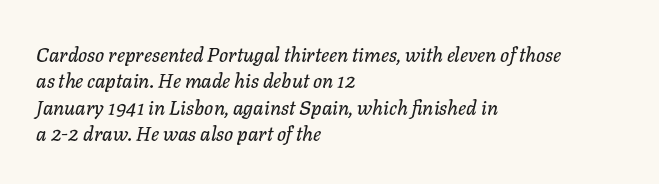
Q: Is the text italic (slanted)? A: Yes, it leans right by about 11 degrees.
Q: Is the text underlined? A: No.
Q: How is the paragraph aligned? A: Left-aligned.
Q: Is the spacing between letters normal or unusually wide? A: Normal.
Q: Is the spacing between lines tight, normal or loose? A: Normal.
